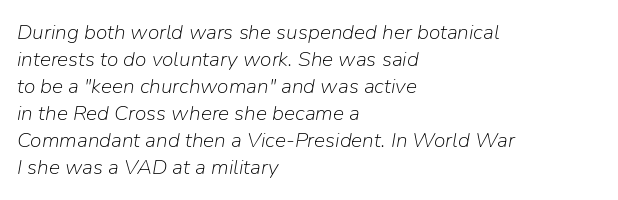
{"italic": "yes", "lean": "right", "slant_degrees": 9, "bold": "no", "underline": "no", "align": "left", "line_spacing": "normal", "line_spacing_ratio": 1.29, "letter_spacing": "normal", "letter_spacing_em": 0.0, "glyph_px": 21}
